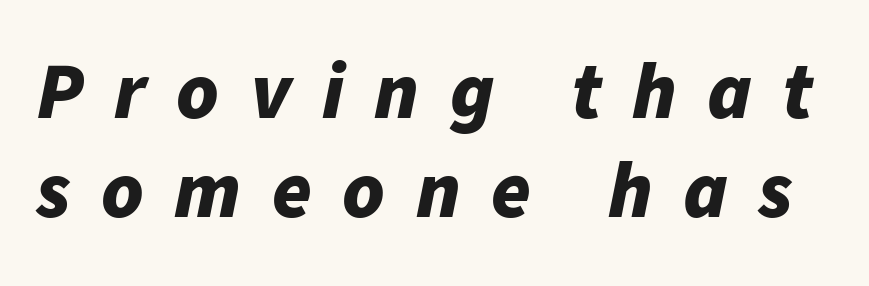
The image shows 80 px bold type, italic (leaning right); set line spacing 1.24x, unusually wide letter spacing (+0.38 em), not underlined; low stroke contrast and a medium x-height.
